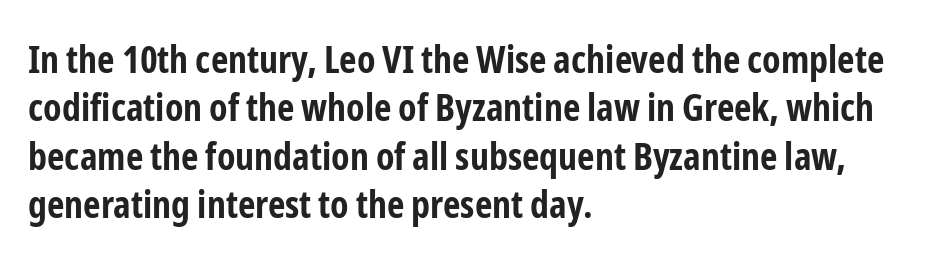
Quick note: not italic, upright. Short note: letters normally spaced. A classic flush-left, rag-right setting is used for this passage. The letters carry no serifs — their stems end cleanly without finishing strokes.
